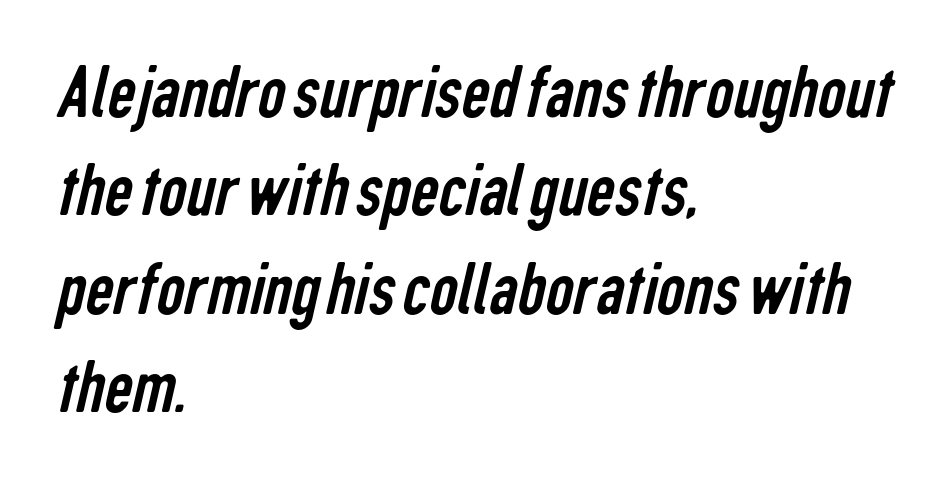
{"serif": "no", "bold": "no", "weight": "regular", "width": "condensed", "stroke_contrast": "low", "x_height": "medium", "monospaced": "no", "underline": "no", "align": "left", "line_spacing": "normal", "line_spacing_ratio": 1.26, "letter_spacing": "normal", "letter_spacing_em": 0.0, "glyph_px": 78}
